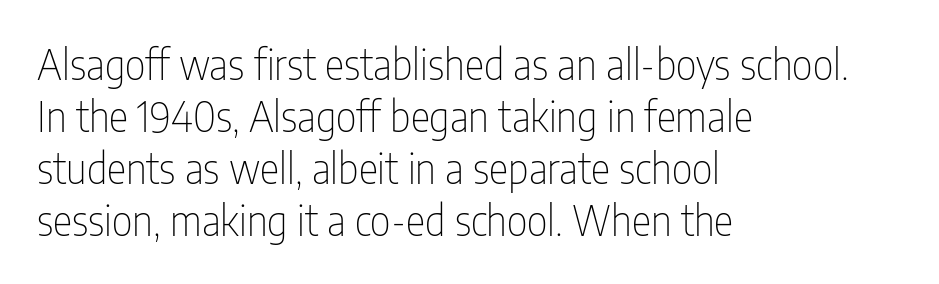
{"serif": "no", "italic": "no", "bold": "no", "weight": "thin", "width": "condensed", "stroke_contrast": "low", "x_height": "medium", "monospaced": "no", "underline": "no", "align": "left", "line_spacing": "normal", "line_spacing_ratio": 1.27, "letter_spacing": "normal", "letter_spacing_em": 0.0, "glyph_px": 41}
